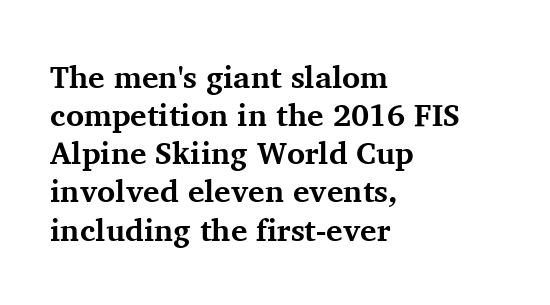
Heft: maximum for text — a bold. The area under the type is left untouched. Casual observation: everything's shoved over to the left. The typeface chosen for these lines features serifs.
